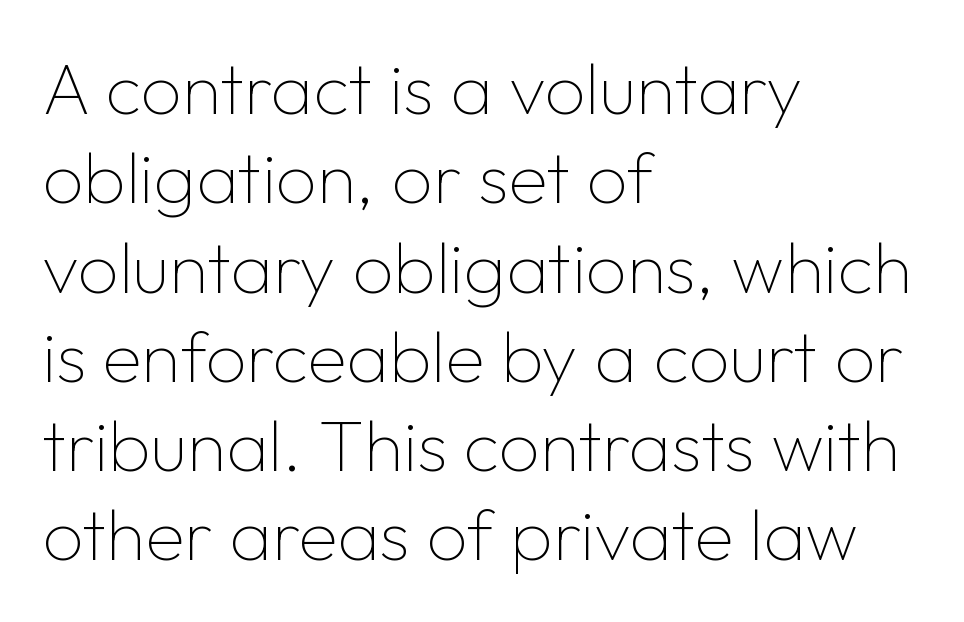
Q: Is the text bold? A: No.
Q: Is the text italic (slanted)? A: No, it is upright.
Q: Is the typeface a serif or a sans-serif typeface? A: Sans-serif.
Q: Is the text underlined? A: No.
Q: How is the paragraph aligned? A: Left-aligned.
Q: Is the spacing between letters normal or unusually wide? A: Normal.
Q: Width (condensed, normal, or wide)? A: Normal.
Q: Stroke contrast? A: Low.
Q: x-height? A: Medium.
Q: Monospaced? A: No.
